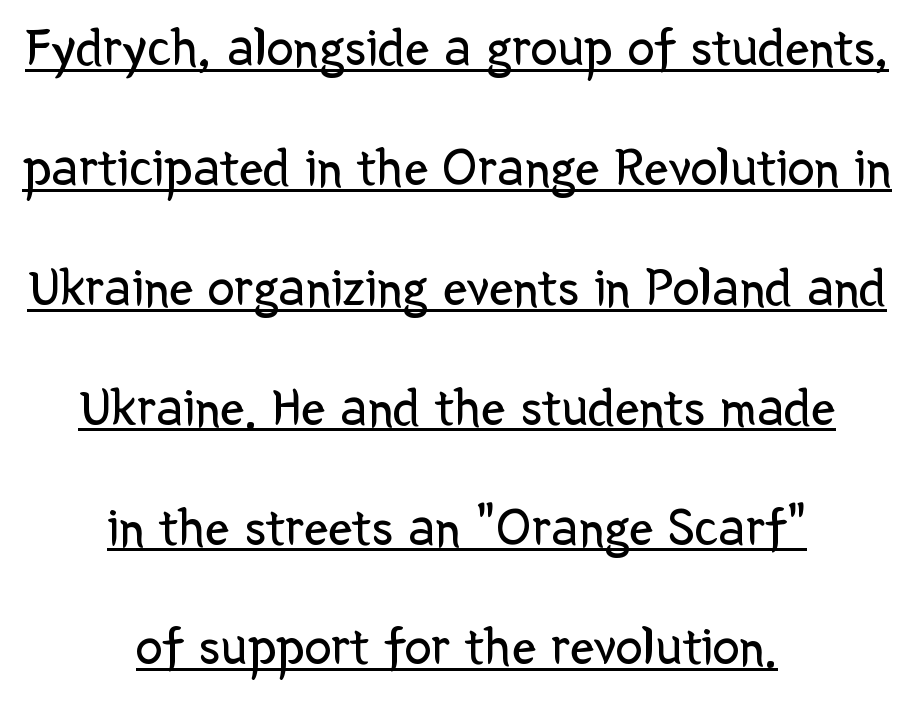
Q: Is the text bold? A: No.
Q: Is the text italic (slanted)? A: No, it is upright.
Q: Is the typeface a serif or a sans-serif typeface? A: Sans-serif.
Q: Is the text underlined? A: Yes.
Q: How is the paragraph aligned? A: Centered.
Q: Is the spacing between letters normal or unusually wide? A: Normal.
Q: Is the spacing between lines tight, normal or loose? A: Loose.
Q: Width (condensed, normal, or wide)? A: Normal.
Q: Stroke contrast? A: Low.
Q: x-height? A: Medium.
Q: Monospaced? A: No.
